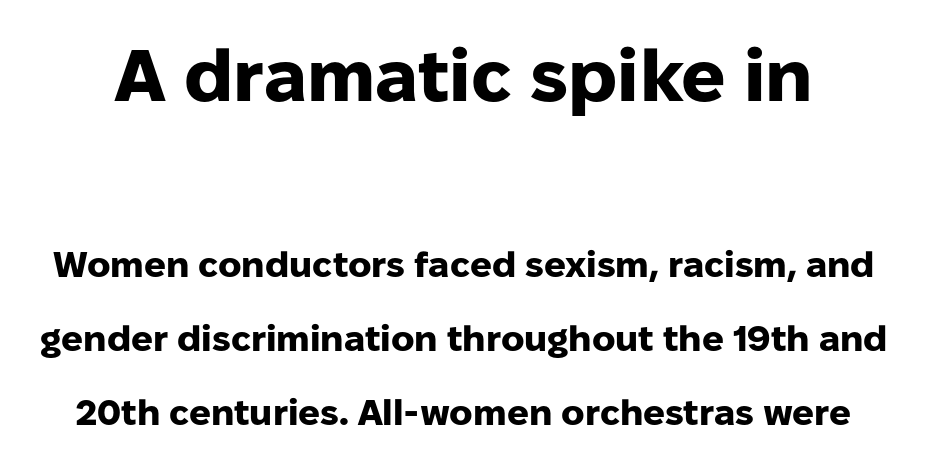
Q: Is the text bold? A: Yes.
Q: Is the text italic (slanted)? A: No, it is upright.
Q: Is the typeface a serif or a sans-serif typeface? A: Sans-serif.
Q: Is the text underlined? A: No.
Q: Is the spacing between letters normal or unusually wide? A: Normal.
Q: Is the spacing between lines tight, normal or loose? A: Loose.
Q: Which block of text is set in a larger size, the first (top) or the second (bottom)? A: The first (top) one.
Q: Width (condensed, normal, or wide)? A: Normal.
Q: Stroke contrast? A: Low.
Q: x-height? A: Medium.
Q: Monospaced? A: No.
